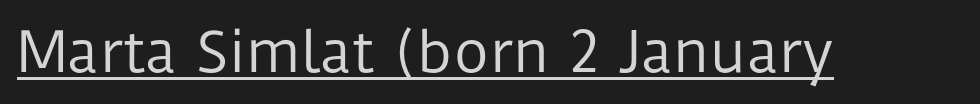
The image shows 55 px regular-weight sans-serif type, upright; set normal letter spacing, underlined; low stroke contrast and a medium x-height.
